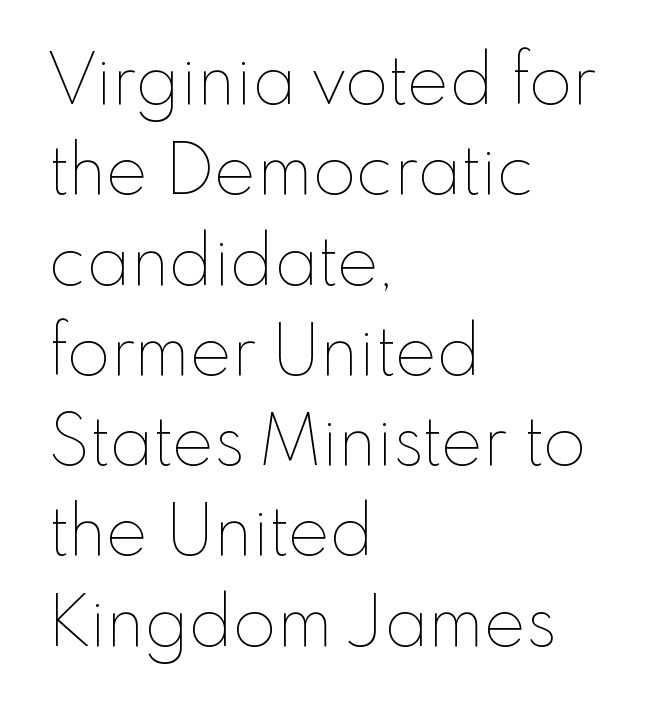
The image shows 70 px thin type, upright; set left-aligned, normal line spacing (1.29x), normal letter spacing, not underlined; low stroke contrast and a small x-height.
